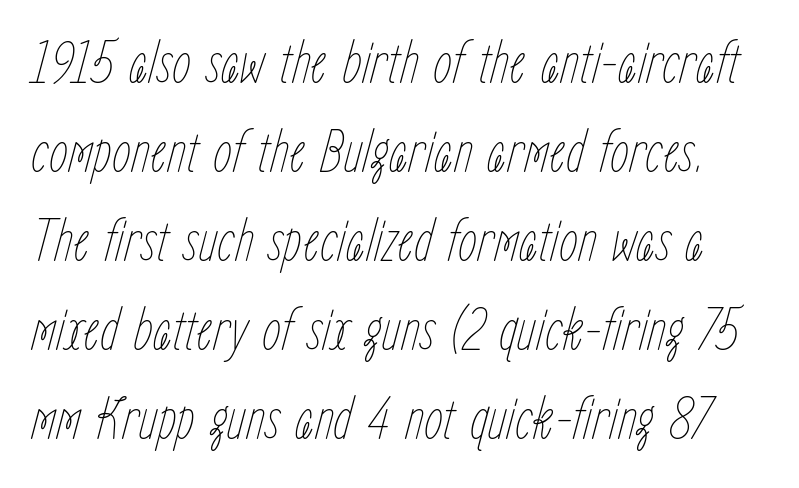
{"italic": "yes", "lean": "right", "slant_degrees": 15, "bold": "no", "weight": "thin", "width": "condensed", "stroke_contrast": "low", "x_height": "medium", "monospaced": "no", "underline": "no", "line_spacing": "normal", "line_spacing_ratio": 1.46, "letter_spacing": "normal", "letter_spacing_em": 0.0, "glyph_px": 61}
